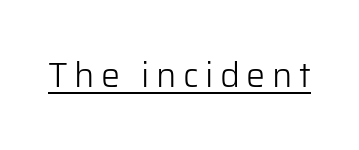
Q: Is the text bold? A: No.
Q: Is the text italic (slanted)? A: No, it is upright.
Q: Is the typeface a serif or a sans-serif typeface? A: Sans-serif.
Q: Is the text underlined? A: Yes.
Q: Width (condensed, normal, or wide)? A: Normal.
Q: Stroke contrast? A: Low.
Q: x-height? A: Medium.
Q: Monospaced? A: No.
